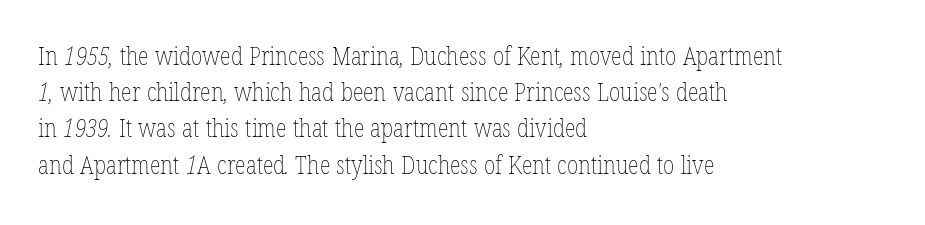
Has an underline been added? It has not. The passage shown has conventional tracking throughout. Heaviness? Minimal to ordinary, like unemphasized prose. Rows of type keep a routine distance in the vertical direction. These lines are set flush left with a ragged right edge.
